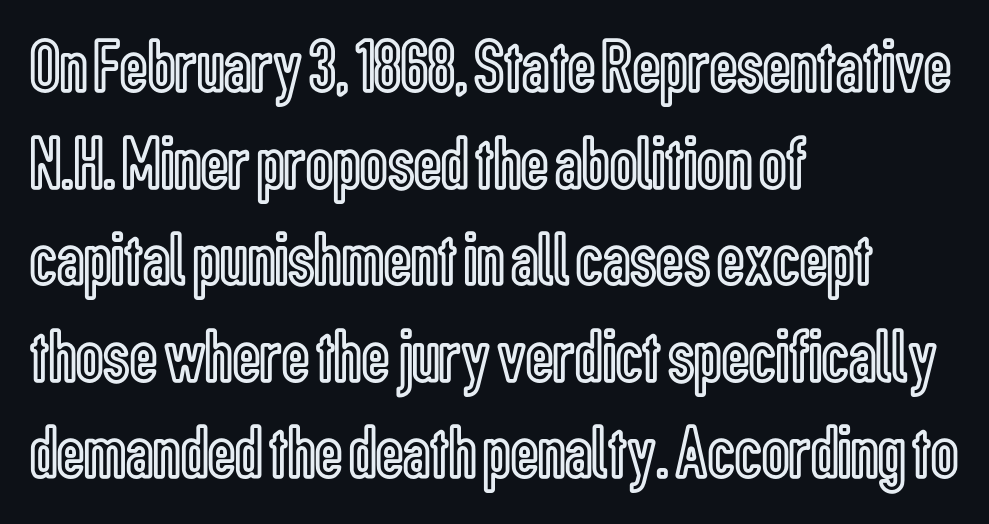
{"italic": "no", "width": "condensed", "x_height": "medium", "monospaced": "no", "underline": "no", "align": "left", "line_spacing": "normal", "line_spacing_ratio": 1.27, "letter_spacing": "normal", "letter_spacing_em": 0.0, "glyph_px": 76}
